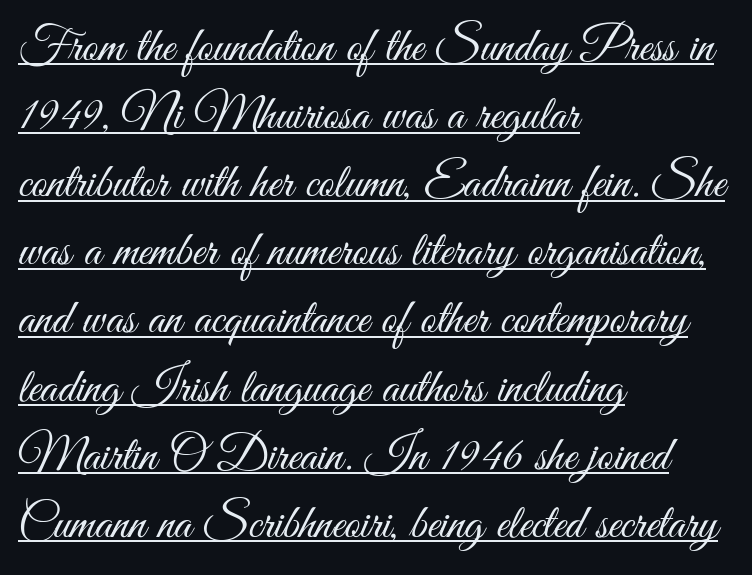
{"serif": "no", "bold": "no", "weight": "light", "width": "condensed", "stroke_contrast": "medium", "x_height": "small", "monospaced": "no", "underline": "yes", "align": "left", "line_spacing": "normal", "line_spacing_ratio": 1.39, "letter_spacing": "normal", "letter_spacing_em": 0.0, "glyph_px": 49}
